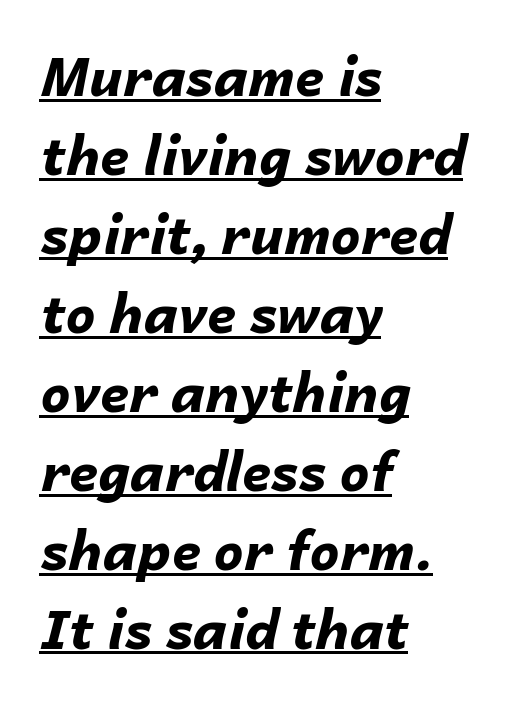
No extra tracking has been applied to these lines. An italicized treatment has been applied to the whole sample. Varying glyph widths throughout — classic text-font behaviour. Evenly set lines give the paragraph a standard silhouette. The rendering uses the underline text-decoration. This rendering uses left alignment, leaving the right contour irregular.
